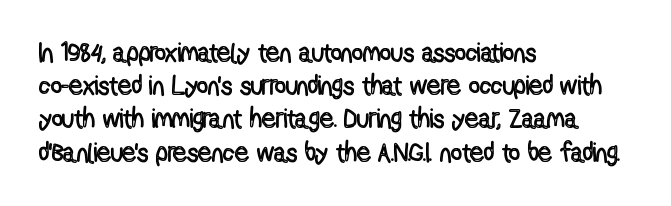
The image shows 27 px text type, upright; set left-aligned, line spacing 1.23x, normal letter spacing, not underlined.
